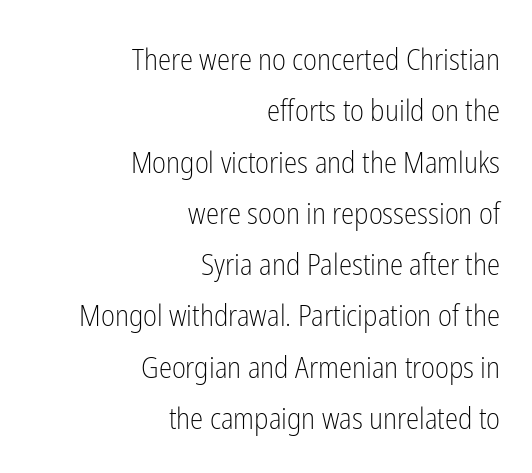
Upright lettering throughout. This sample has the flowing, uneven cadence of proportional lettering. If you drew a ruler down the right edge, every line would touch it. Letterform terminals end flat and unadorned throughout the passage. A bare baseline throughout the passage. You could call the tracking neutral — neither tight nor loose.
